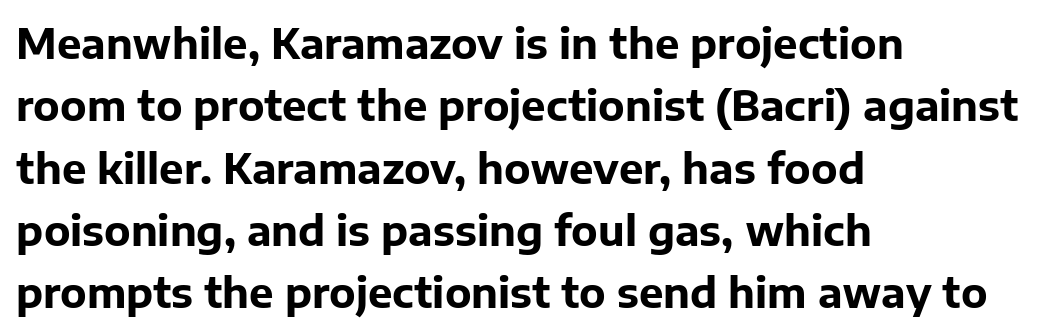
{"serif": "no", "italic": "no", "bold": "yes", "weight": "bold", "width": "normal", "stroke_contrast": "low", "x_height": "medium", "monospaced": "no", "underline": "no", "align": "left", "line_spacing": "normal", "line_spacing_ratio": 1.52, "letter_spacing": "normal", "letter_spacing_em": 0.0, "glyph_px": 41}
